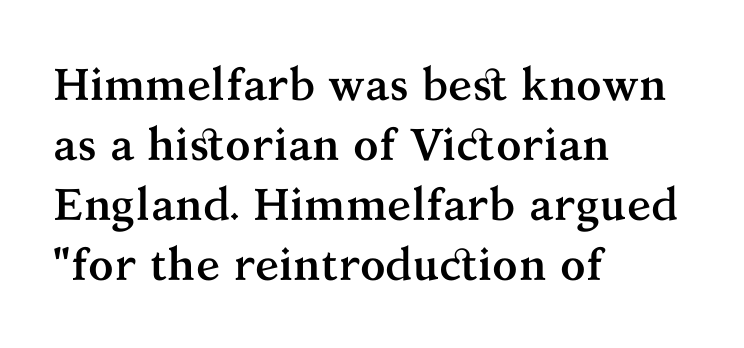
{"serif": "yes", "italic": "no", "bold": "yes", "weight": "semibold", "width": "normal", "stroke_contrast": "medium", "x_height": "medium", "monospaced": "no", "underline": "no", "align": "left", "line_spacing": "normal", "line_spacing_ratio": 1.33, "letter_spacing": "normal", "letter_spacing_em": 0.0, "glyph_px": 45}
